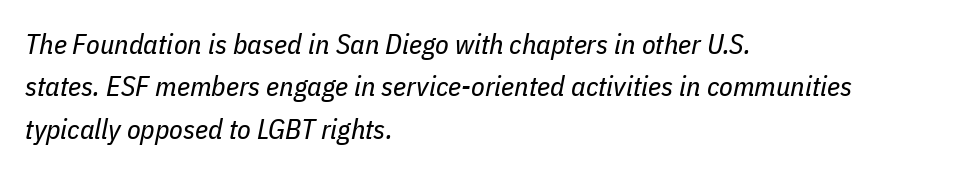
Q: Is the text bold? A: No.
Q: Is the text italic (slanted)? A: Yes, it leans right by about 11 degrees.
Q: Is the text underlined? A: No.
Q: How is the paragraph aligned? A: Left-aligned.
Q: Is the spacing between letters normal or unusually wide? A: Normal.
Q: Is the spacing between lines tight, normal or loose? A: Normal.
Q: Width (condensed, normal, or wide)? A: Condensed.
Q: Stroke contrast? A: Low.
Q: x-height? A: Medium.
Q: Monospaced? A: No.
